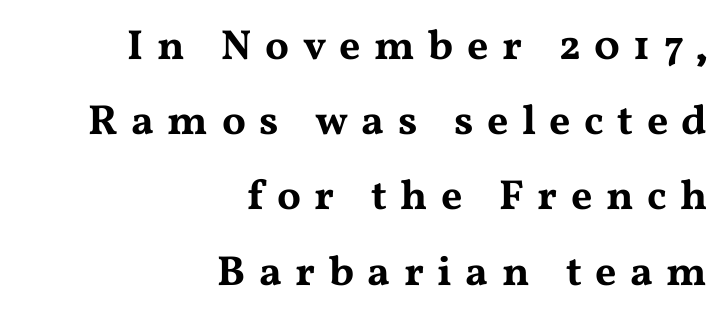
The image shows 42 px wide serif type, upright; set right-aligned, line spacing 1.79x, unusually wide letter spacing (+0.32 em), not underlined; medium stroke contrast and a medium x-height.
